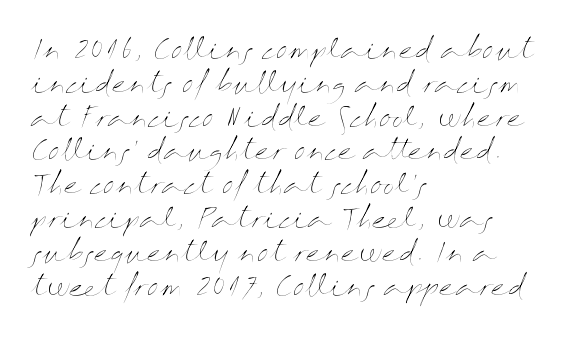
The image shows 26 px text type; set left-aligned, normal line spacing (1.3x), normal letter spacing, not underlined.
